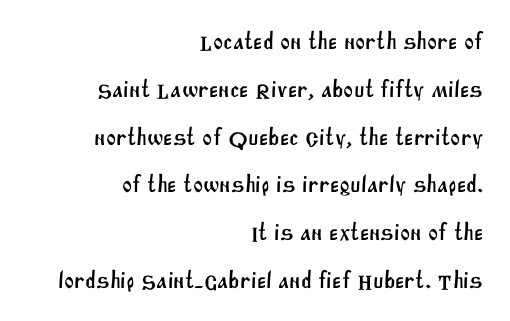
Nobody touched the tracking dial on this one. Each line ends at the same right margin while the left side varies. This sample trades compactness for vertical openness between lines. The words here are not underlined.
